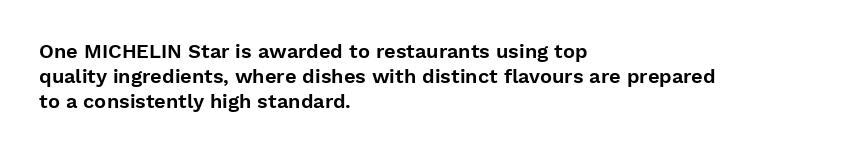
A roman cut, with each character standing at attention. The letters sit at their default tracking, neither squeezed nor spread. Compared with a centered layout, this one pins lines to the left instead. Clear beneath every line of the passage.
